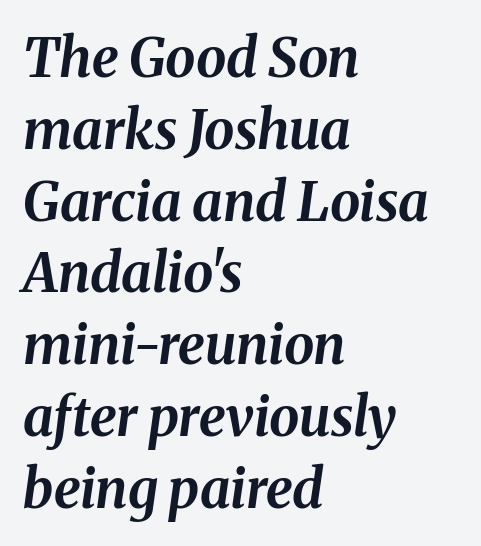
{"italic": "yes", "lean": "right", "slant_degrees": 8, "bold": "yes", "weight": "bold", "width": "normal", "stroke_contrast": "medium", "x_height": "medium", "monospaced": "no", "underline": "no", "align": "left", "line_spacing": "normal", "line_spacing_ratio": 1.33, "letter_spacing": "normal", "letter_spacing_em": 0.0, "glyph_px": 54}
